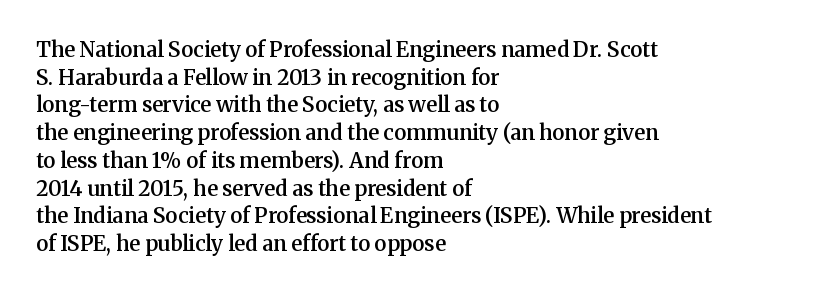
The image shows 21 px text type, upright; set left-aligned, normal line spacing (1.32x), normal letter spacing, not underlined.
